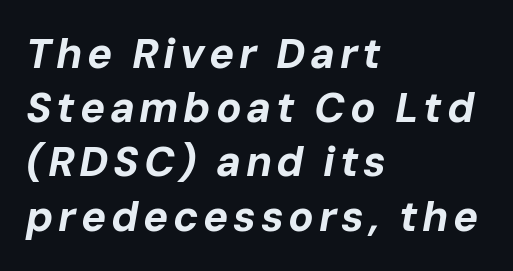
Q: Is the text bold? A: Yes.
Q: Is the text italic (slanted)? A: Yes, it leans right by about 10 degrees.
Q: Is the text underlined? A: No.
Q: How is the paragraph aligned? A: Left-aligned.
Q: Is the spacing between lines tight, normal or loose? A: Normal.
Q: Width (condensed, normal, or wide)? A: Normal.
Q: Stroke contrast? A: Low.
Q: x-height? A: Medium.
Q: Monospaced? A: No.
